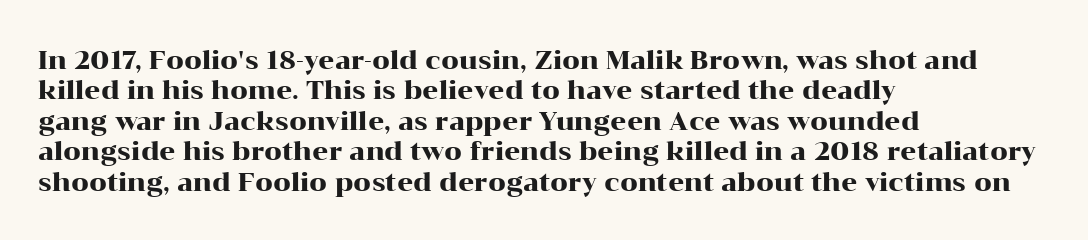
The typography opts for an upright posture over an oblique one. The letterforms sit shoulder to shoulder at normal distance. Compared with a centered layout, this one pins lines to the left instead. Descenders are the only things crossing below the line.
